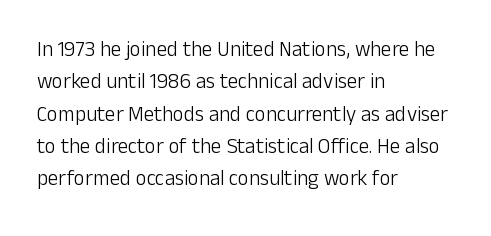
{"italic": "no", "bold": "no", "underline": "no", "align": "left", "line_spacing": "normal", "line_spacing_ratio": 1.54, "letter_spacing": "normal", "letter_spacing_em": 0.0, "glyph_px": 21}
